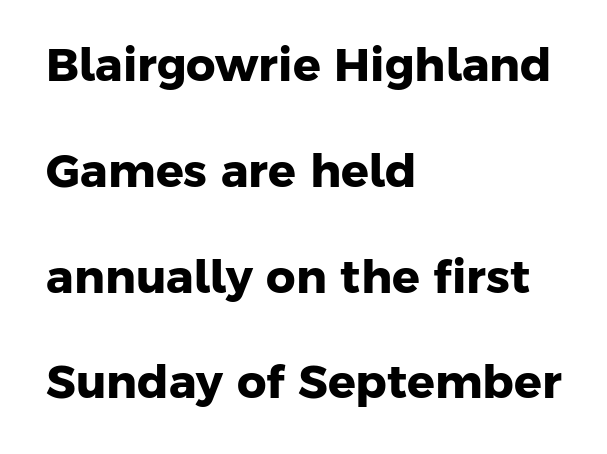
The rendering anchors every line to the left-hand side. Regarding leading, the lines here are spaced well apart. The type is set solid horizontally, with unmodified tracking. Its strokes are broad and dark, the hallmark of bold type.
